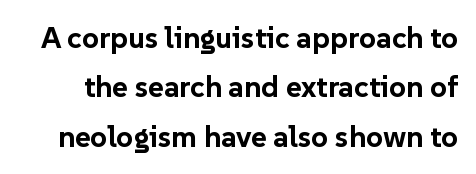
Q: Is the text bold? A: Yes.
Q: Is the text italic (slanted)? A: No, it is upright.
Q: Is the typeface a serif or a sans-serif typeface? A: Sans-serif.
Q: Is the text underlined? A: No.
Q: Is the spacing between letters normal or unusually wide? A: Normal.
Q: Is the spacing between lines tight, normal or loose? A: Normal.
Q: Width (condensed, normal, or wide)? A: Normal.
Q: Stroke contrast? A: Low.
Q: x-height? A: Medium.
Q: Monospaced? A: No.
